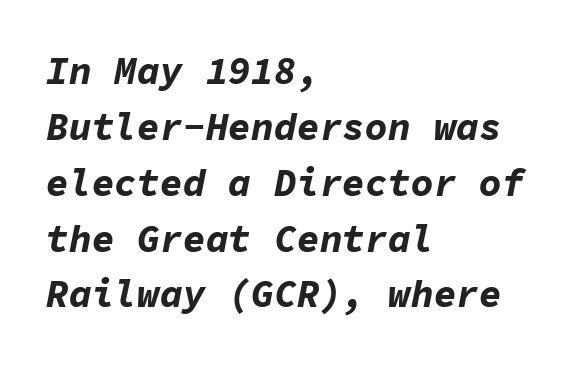
The image shows 38 px bold type, italic (leaning right), monospaced; set left-aligned, normal line spacing (1.47x), normal letter spacing, not underlined; low stroke contrast and a medium x-height.
